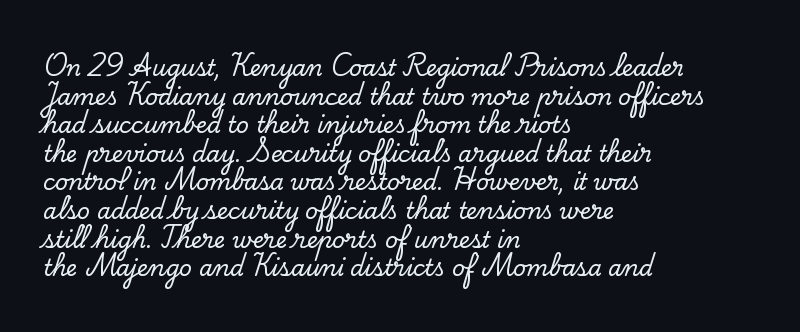
The image shows 22 px text type; set left-aligned, normal line spacing (1.3x), normal letter spacing, not underlined.
